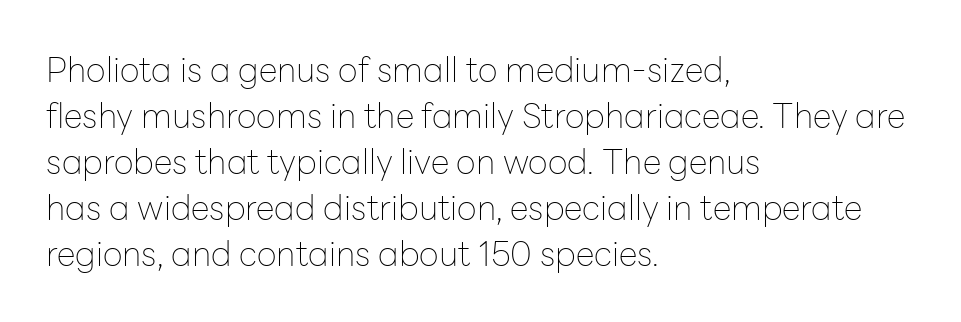
The image shows 34 px thin sans-serif type, upright; set left-aligned, normal line spacing (1.35x), normal letter spacing, not underlined; low stroke contrast and a medium x-height.
